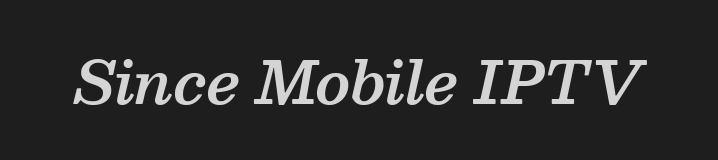
Q: Is the text bold? A: Semi-bold.
Q: Is the text italic (slanted)? A: Yes, it leans right by about 13 degrees.
Q: Is the typeface a serif or a sans-serif typeface? A: Serif.
Q: Is the text underlined? A: No.
Q: Is the spacing between letters normal or unusually wide? A: Normal.
Q: Width (condensed, normal, or wide)? A: Normal.
Q: Stroke contrast? A: Medium.
Q: x-height? A: Medium.
Q: Monospaced? A: No.
